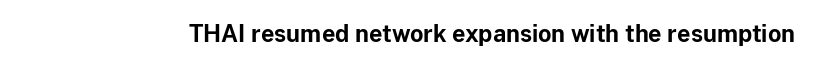
{"italic": "no", "bold": "yes", "underline": "no", "letter_spacing": "normal", "letter_spacing_em": 0.0, "glyph_px": 23}
